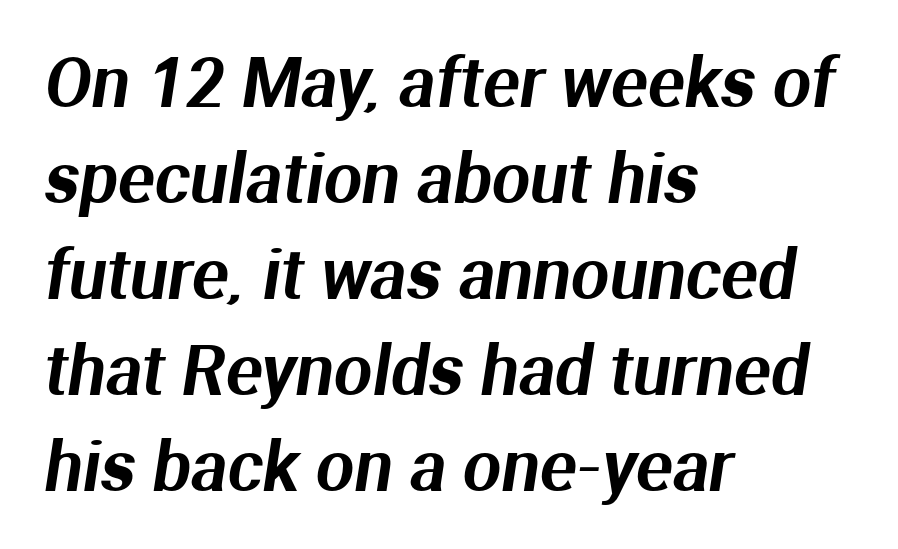
The image shows 68 px sans-serif type; set left-aligned, normal line spacing (1.41x), normal letter spacing, not underlined; medium stroke contrast and a medium x-height.
